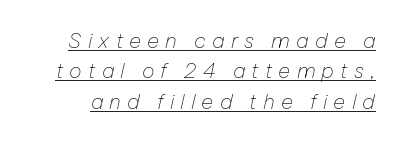
No extra ink here — the face is not bold. Observe the wide spacing: letters keep a clear distance from each other. Underlining? Definitely there. Regular leading. Posture: slanted.
